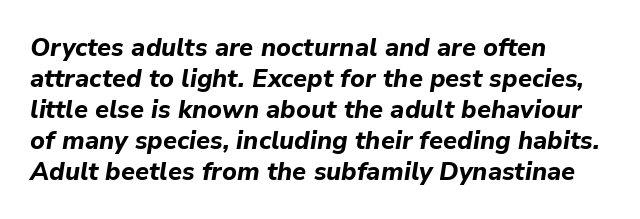
Emphasis-style slanted type is in use. Nothing unusual about the tracking: characters are spaced as the font intends. This sample is left-justified, so line endings fall wherever the words run out. Each row of text sits above clean, open space. A full-strength bold gives these letters their thick strokes.
